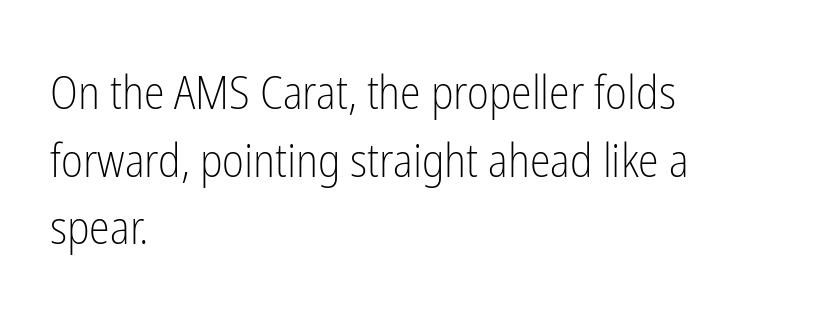
Q: Is the text bold? A: No.
Q: Is the text italic (slanted)? A: No, it is upright.
Q: Is the typeface a serif or a sans-serif typeface? A: Sans-serif.
Q: Is the text underlined? A: No.
Q: How is the paragraph aligned? A: Left-aligned.
Q: Is the spacing between letters normal or unusually wide? A: Normal.
Q: Is the spacing between lines tight, normal or loose? A: Normal.
Q: Width (condensed, normal, or wide)? A: Condensed.
Q: Stroke contrast? A: Low.
Q: x-height? A: Medium.
Q: Monospaced? A: No.
